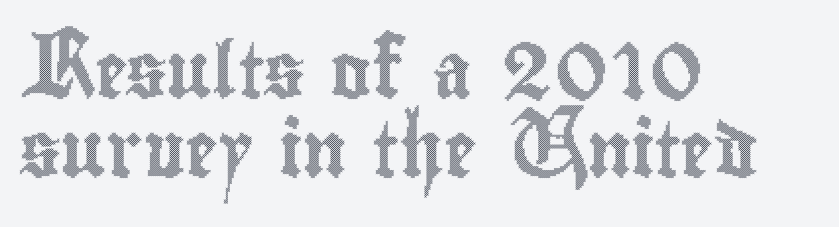
Successive baselines arrive at the customary interval. The glyphs are unaccompanied by any horizontal stroke below them. Standard letterfit; no display-style spreading of the glyphs. Compared with a centered layout, this one pins lines to the left instead. Looks like regular typesetting: each glyph gets only the width it needs. A typesetter would mark this as roman, not italic.
